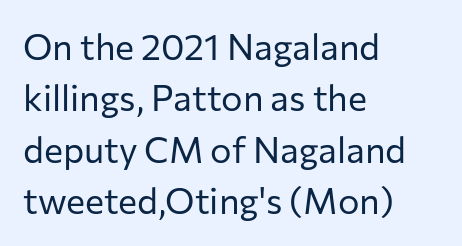
{"serif": "no", "italic": "no", "bold": "no", "weight": "regular", "width": "normal", "stroke_contrast": "low", "x_height": "medium", "monospaced": "no", "underline": "no", "align": "left", "line_spacing": "normal", "line_spacing_ratio": 1.43, "letter_spacing": "normal", "letter_spacing_em": 0.0, "glyph_px": 36}
